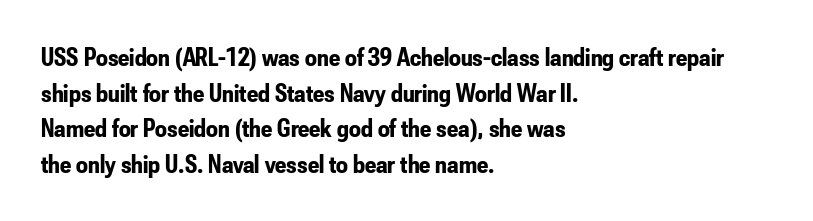
Q: Is the text bold? A: Yes.
Q: Is the text italic (slanted)? A: No, it is upright.
Q: Is the text underlined? A: No.
Q: How is the paragraph aligned? A: Left-aligned.
Q: Is the spacing between letters normal or unusually wide? A: Normal.
Q: Is the spacing between lines tight, normal or loose? A: Normal.
